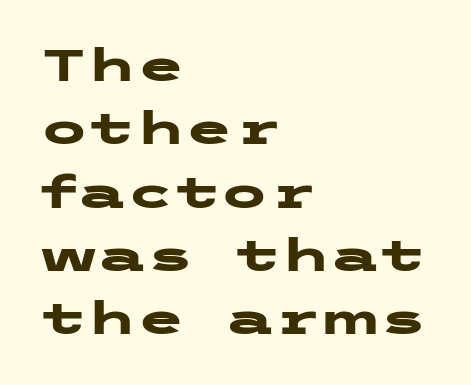
The image shows 44 px heavy, wide sans-serif type, upright; set left-aligned, normal line spacing (1.44x), normal letter spacing, not underlined; low stroke contrast and a medium x-height.
